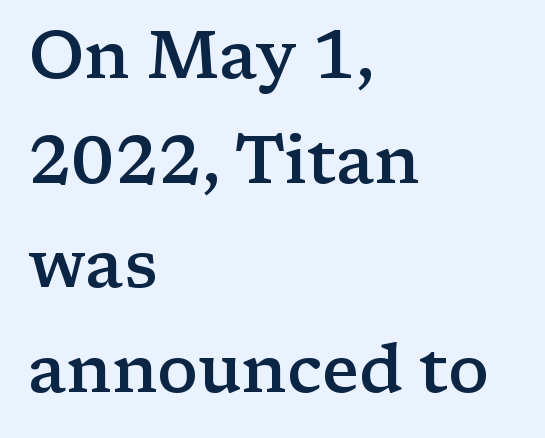
Q: Is the text bold? A: Semi-bold.
Q: Is the text italic (slanted)? A: No, it is upright.
Q: Is the typeface a serif or a sans-serif typeface? A: Serif.
Q: Is the text underlined? A: No.
Q: How is the paragraph aligned? A: Left-aligned.
Q: Is the spacing between letters normal or unusually wide? A: Normal.
Q: Is the spacing between lines tight, normal or loose? A: Normal.
Q: Width (condensed, normal, or wide)? A: Wide.
Q: Stroke contrast? A: Low.
Q: x-height? A: Medium.
Q: Monospaced? A: No.
